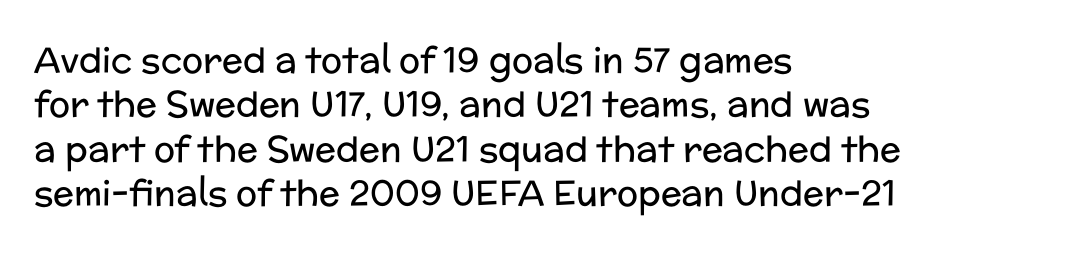
Here the designer chose a conventional face with non-uniform glyph widths. Letters rest on an invisible, unmarked baseline. Words appear dense and cohesive because spacing is normal. The glyphs in this specimen are sans serif.
